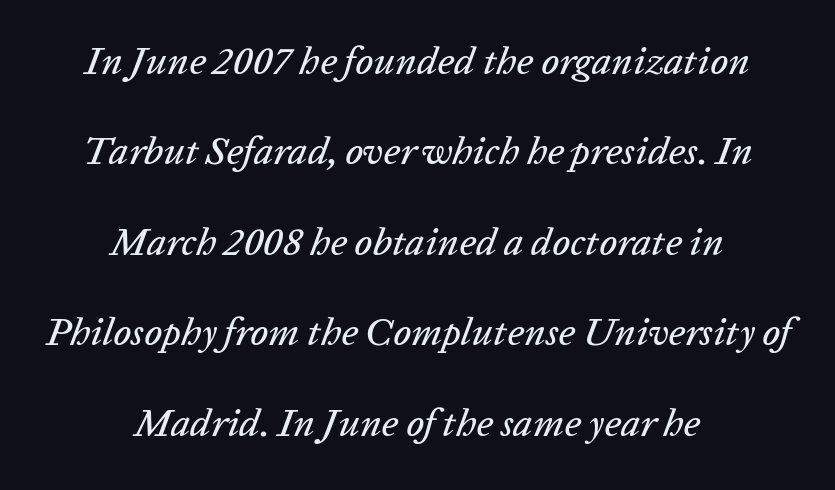
The leading is generous, giving the passage an open texture. The lines in this sample share a center point and differ in where they start and stop. The letters advance in unequal steps, a hallmark of proportional type. The area under the type is left untouched. The lettering tilts uniformly, giving the passage an italic look. How are the letters spaced? Ordinarily, with no added tracking.
